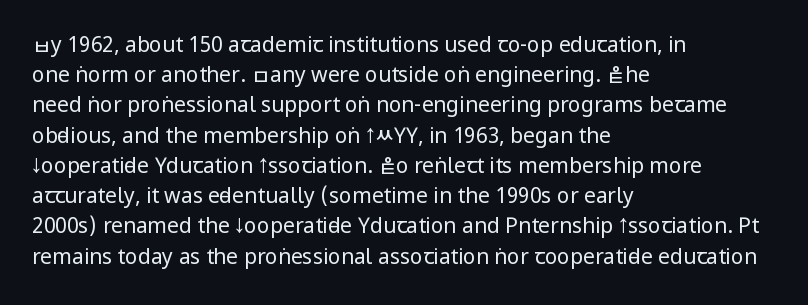
The image shows 21 px text type, upright; set left-aligned, normal line spacing (1.44x), normal letter spacing, not underlined.
